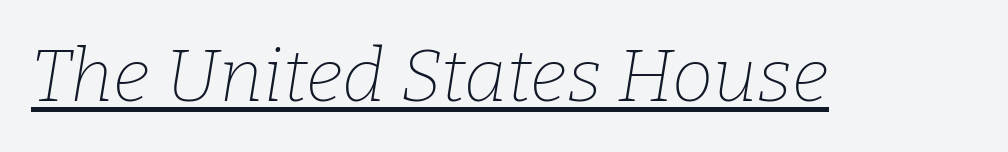
Q: Is the text bold? A: No.
Q: Is the text italic (slanted)? A: Yes, it leans right by about 9 degrees.
Q: Is the typeface a serif or a sans-serif typeface? A: Serif.
Q: Is the text underlined? A: Yes.
Q: Is the spacing between letters normal or unusually wide? A: Normal.
Q: Width (condensed, normal, or wide)? A: Normal.
Q: Stroke contrast? A: Low.
Q: x-height? A: Medium.
Q: Monospaced? A: No.
